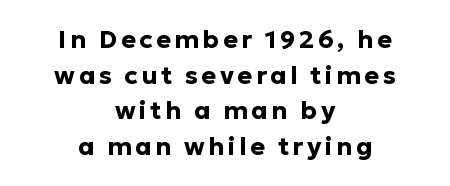
The type sits square on the baseline with zero lean. One-word summary of the alignment: center. Typesetter's note: full bold, strokes at maximum text heaviness. The passage shown stacks its lines at a standard gap. Descenders are the only things crossing below the line.
